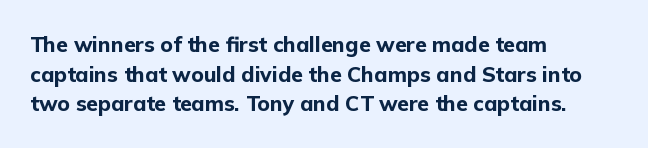
The image shows 21 px bold type, upright; set left-aligned, normal line spacing (1.41x), normal letter spacing, not underlined.
